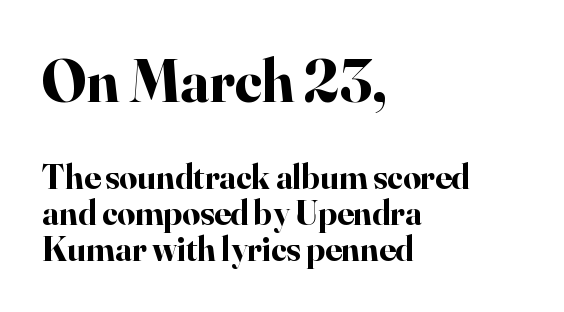
Q: Is the text bold? A: Yes.
Q: Is the text italic (slanted)? A: No, it is upright.
Q: Is the typeface a serif or a sans-serif typeface? A: Serif.
Q: Is the text underlined? A: No.
Q: How is the paragraph aligned? A: Left-aligned.
Q: Is the spacing between letters normal or unusually wide? A: Normal.
Q: Is the spacing between lines tight, normal or loose? A: Tight.
Q: Which block of text is set in a larger size, the first (top) or the second (bottom)? A: The first (top) one.
Q: Width (condensed, normal, or wide)? A: Normal.
Q: Stroke contrast? A: High.
Q: x-height? A: Small.
Q: Monospaced? A: No.
